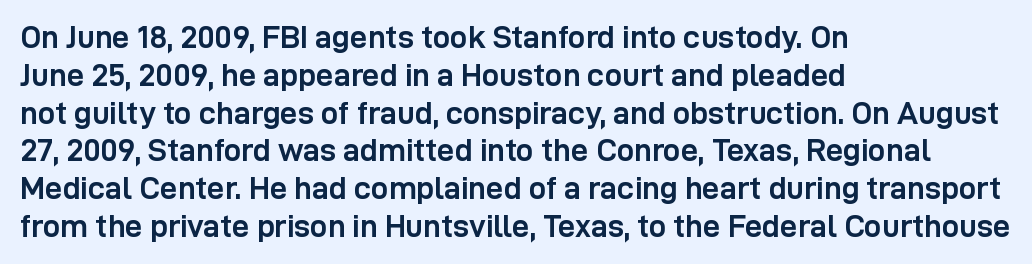
Q: Is the text bold? A: Yes.
Q: Is the text italic (slanted)? A: No, it is upright.
Q: Is the typeface a serif or a sans-serif typeface? A: Sans-serif.
Q: Is the text underlined? A: No.
Q: How is the paragraph aligned? A: Left-aligned.
Q: Is the spacing between letters normal or unusually wide? A: Normal.
Q: Width (condensed, normal, or wide)? A: Normal.
Q: Stroke contrast? A: Low.
Q: x-height? A: Medium.
Q: Monospaced? A: No.
